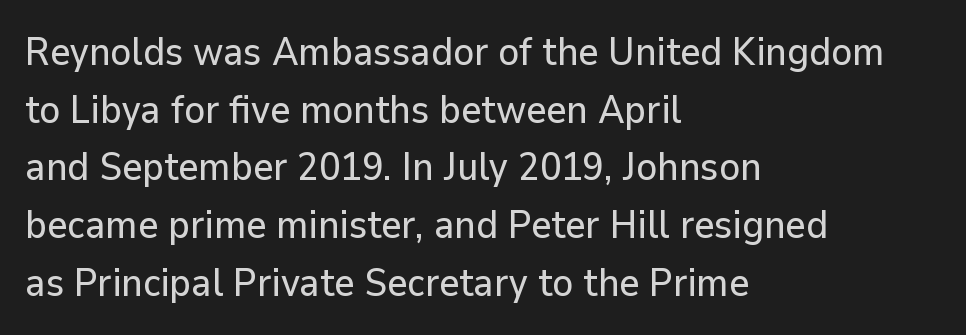
Q: Is the text italic (slanted)? A: No, it is upright.
Q: Is the typeface a serif or a sans-serif typeface? A: Sans-serif.
Q: Is the text underlined? A: No.
Q: How is the paragraph aligned? A: Left-aligned.
Q: Is the spacing between letters normal or unusually wide? A: Normal.
Q: Is the spacing between lines tight, normal or loose? A: Normal.
Q: Width (condensed, normal, or wide)? A: Normal.
Q: Stroke contrast? A: Low.
Q: x-height? A: Medium.
Q: Monospaced? A: No.
